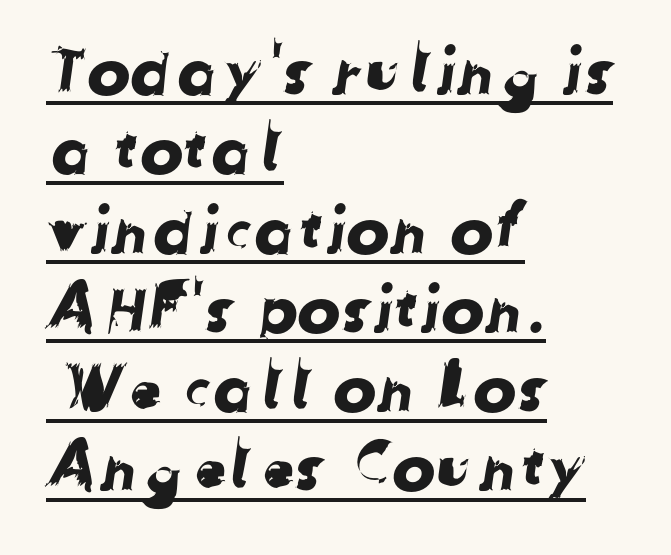
Q: Is the typeface a serif or a sans-serif typeface? A: Sans-serif.
Q: Is the text underlined? A: Yes.
Q: How is the paragraph aligned? A: Left-aligned.
Q: Is the spacing between letters normal or unusually wide? A: Normal.
Q: Width (condensed, normal, or wide)? A: Normal.
Q: Stroke contrast? A: Low.
Q: x-height? A: Medium.
Q: Monospaced? A: No.
